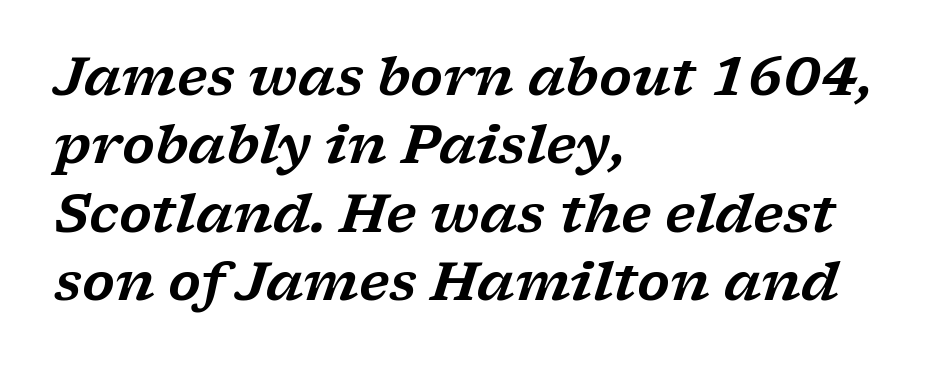
There's an unmistakable incline to the writing here. This rendering employs a face with finishing strokes, i.e., a serif. The line-height multiplier appears to be the usual default. This rendering leaves character spacing at its baseline value.
